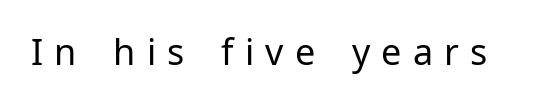
Q: Is the text bold? A: No.
Q: Is the text italic (slanted)? A: No, it is upright.
Q: Is the typeface a serif or a sans-serif typeface? A: Sans-serif.
Q: Is the text underlined? A: No.
Q: Is the spacing between letters normal or unusually wide? A: Unusually wide.
Q: Width (condensed, normal, or wide)? A: Normal.
Q: Stroke contrast? A: Low.
Q: x-height? A: Medium.
Q: Monospaced? A: No.
